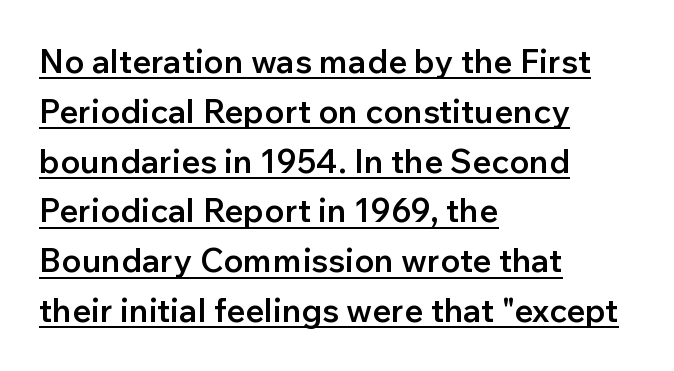
Does the copy run flush right? No — it runs flush left. Beneath each row of characters lies a ruled line. How would I describe the line gaps? Plain and ordinary. Italic: no, the glyphs are upright roman. As a designer I'd log this as weight 600, semibold. Serifs: no, the terminals of the letterforms are clean.
